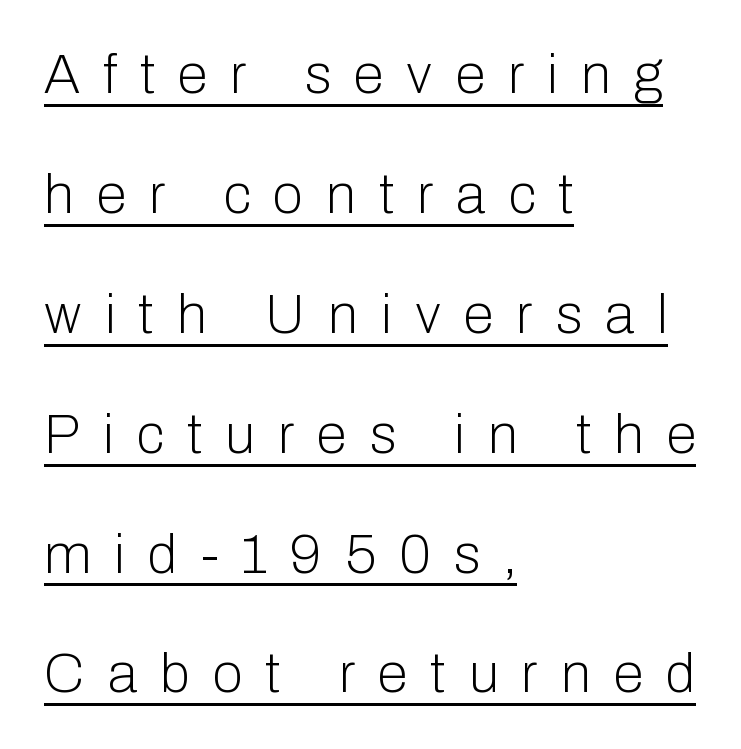
{"serif": "no", "italic": "no", "bold": "no", "weight": "light", "width": "normal", "stroke_contrast": "low", "x_height": "medium", "monospaced": "no", "underline": "yes", "align": "left", "line_spacing": "loose", "line_spacing_ratio": 2.18, "letter_spacing": "wide", "letter_spacing_em": 0.42, "glyph_px": 55}
